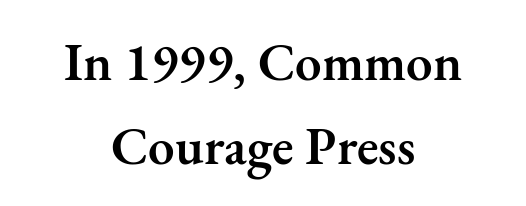
The image shows 53 px semibold serif type, upright; set centered, normal line spacing (1.58x), normal letter spacing, not underlined; medium stroke contrast and a small x-height.
